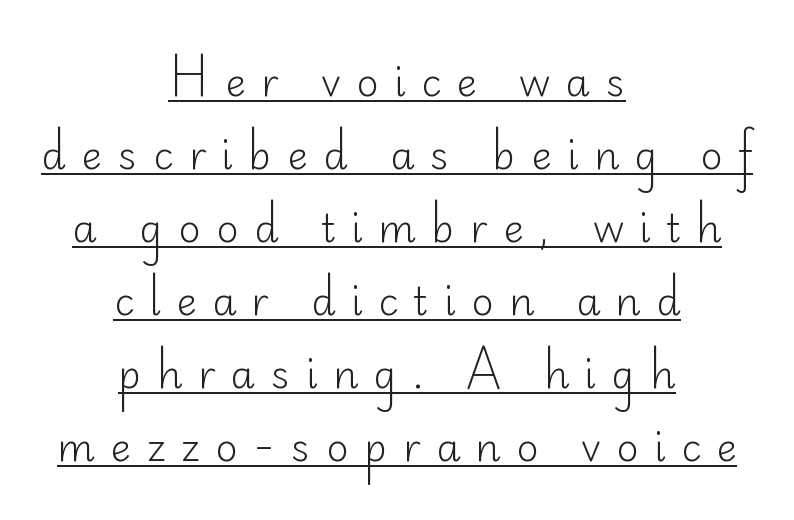
Q: Is the text bold? A: No.
Q: Is the text italic (slanted)? A: No, it is upright.
Q: Is the typeface a serif or a sans-serif typeface? A: Sans-serif.
Q: Is the text underlined? A: Yes.
Q: How is the paragraph aligned? A: Centered.
Q: Is the spacing between letters normal or unusually wide? A: Unusually wide.
Q: Width (condensed, normal, or wide)? A: Normal.
Q: Stroke contrast? A: Low.
Q: x-height? A: Small.
Q: Monospaced? A: No.
